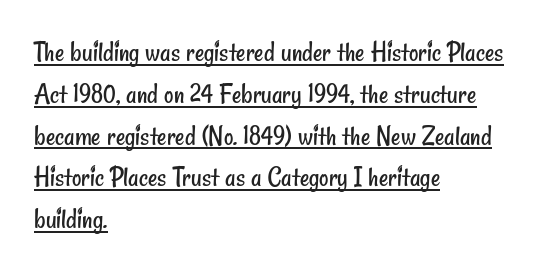
{"serif": "no", "bold": "no", "weight": "regular", "width": "condensed", "stroke_contrast": "low", "x_height": "small", "monospaced": "no", "underline": "yes", "align": "left", "line_spacing": "normal", "line_spacing_ratio": 1.44, "letter_spacing": "normal", "letter_spacing_em": 0.0, "glyph_px": 29}
